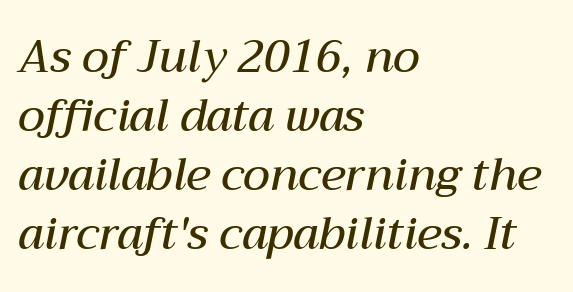
Character widths vary here, with narrow letters taking less room than wide ones. The gaps between neighbouring characters are ordinary and unremarkable. Does the copy run flush right? No — it runs flush left. Firm but not heavy-handed strokes: this text is semibold. Unmarked baselines from the first word to the last.
